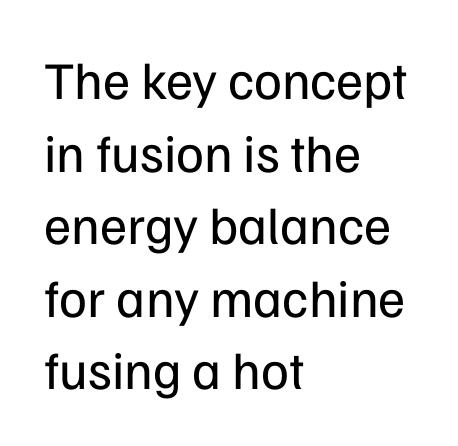
Grotesque or geometric, the face here clearly has no serifs. Letters rest on an invisible, unmarked baseline. Baseline-to-baseline distance is the conventional proportion of letter height. This rendering uses left alignment, leaving the right contour irregular.
